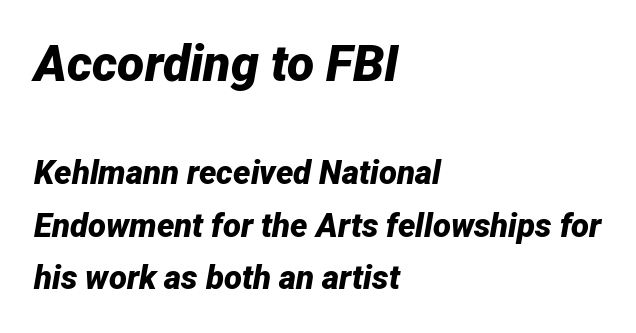
{"italic": "yes", "lean": "right", "slant_degrees": 12, "bold": "yes", "weight": "bold", "width": "normal", "stroke_contrast": "low", "x_height": "medium", "monospaced": "no", "underline": "no", "align": "left", "line_spacing": "normal", "line_spacing_ratio": 1.59, "letter_spacing": "normal", "letter_spacing_em": 0.0, "larger_block": "first", "size_ratio": 1.52, "glyph_px": 50}
